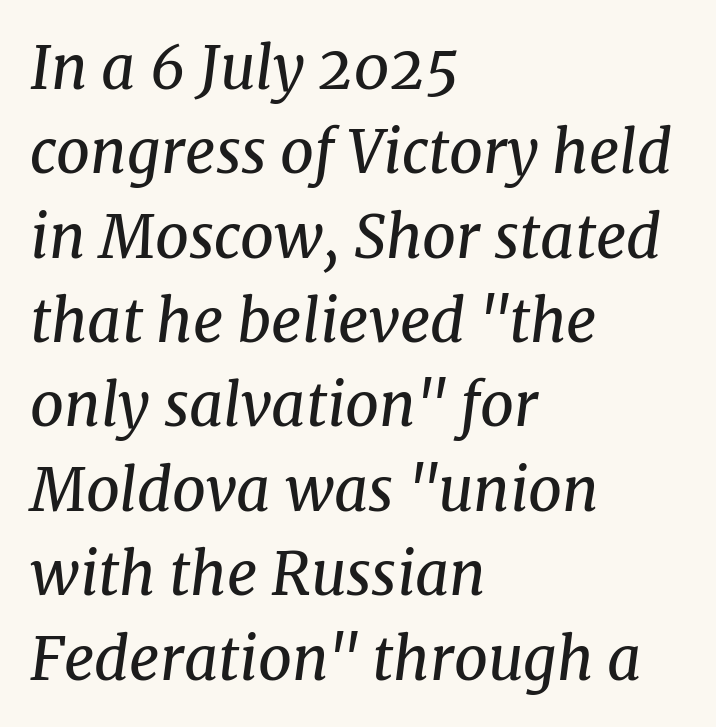
Q: Is the text bold? A: No.
Q: Is the text italic (slanted)? A: Yes, it leans right by about 8 degrees.
Q: Is the typeface a serif or a sans-serif typeface? A: Serif.
Q: Is the text underlined? A: No.
Q: How is the paragraph aligned? A: Left-aligned.
Q: Is the spacing between letters normal or unusually wide? A: Normal.
Q: Is the spacing between lines tight, normal or loose? A: Normal.
Q: Width (condensed, normal, or wide)? A: Normal.
Q: Stroke contrast? A: Medium.
Q: x-height? A: Medium.
Q: Monospaced? A: No.
